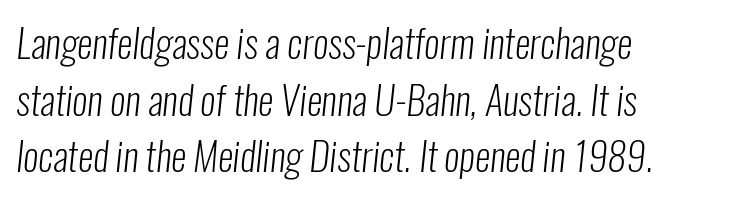
{"serif": "no", "bold": "no", "weight": "light", "width": "condensed", "stroke_contrast": "low", "x_height": "medium", "monospaced": "no", "underline": "no", "align": "left", "line_spacing": "normal", "line_spacing_ratio": 1.45, "letter_spacing": "normal", "letter_spacing_em": 0.0, "glyph_px": 39}
